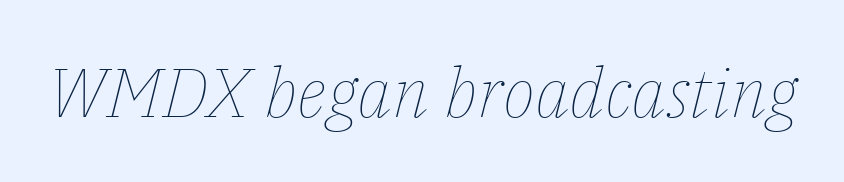
{"italic": "yes", "lean": "right", "slant_degrees": 14, "bold": "no", "weight": "thin", "width": "normal", "stroke_contrast": "low", "x_height": "medium", "monospaced": "no", "underline": "no", "letter_spacing": "normal", "letter_spacing_em": 0.0, "glyph_px": 69}
